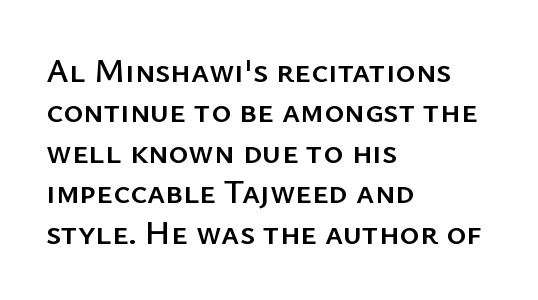
The image shows 34 px sans-serif type, upright; set left-aligned, line spacing 1.19x, normal letter spacing, not underlined; low stroke contrast and a medium x-height.
